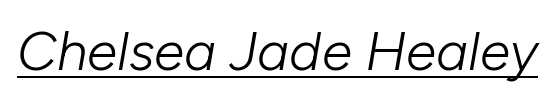
Inter-character spacing is left at the font's built-in metrics. On a weight scale, this lands at 450 or below. Each line of the rendering has a horizontal stroke beneath the glyphs. Proportional: the letters do not fall into vertical columns. Characters are canted at an angle relative to the baseline's perpendicular.
